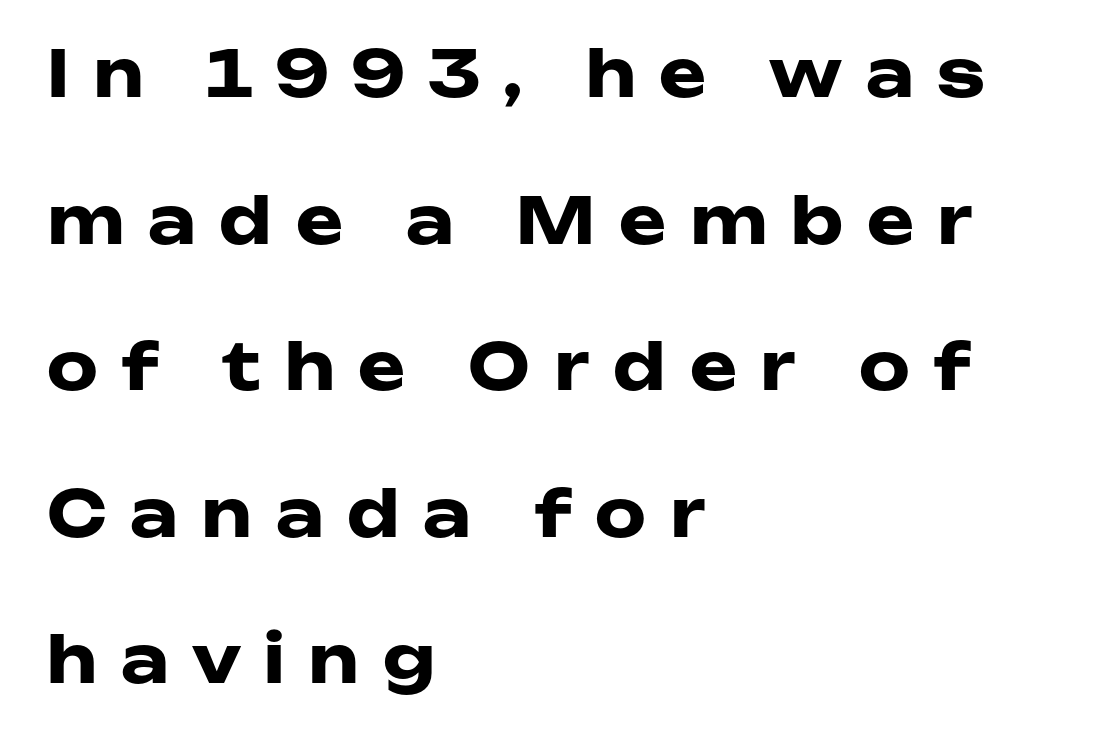
{"serif": "no", "italic": "no", "bold": "yes", "weight": "heavy", "width": "wide", "stroke_contrast": "low", "x_height": "medium", "monospaced": "no", "underline": "no", "align": "left", "line_spacing": "loose", "line_spacing_ratio": 2.29, "letter_spacing": "wide", "letter_spacing_em": 0.37, "glyph_px": 64}
